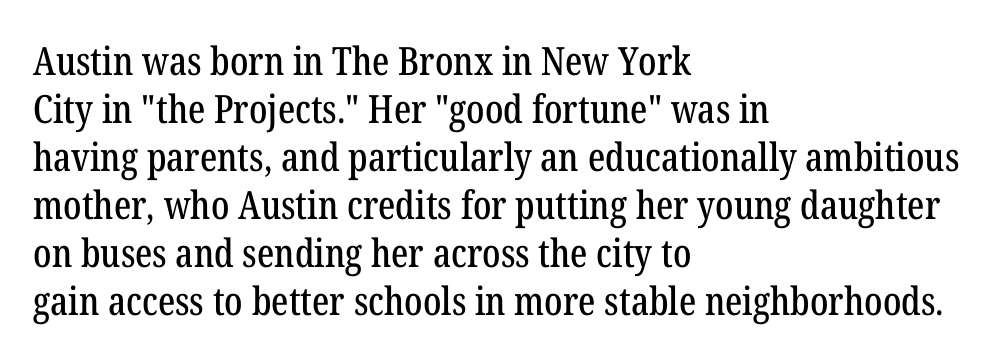
The image shows 39 px condensed serif type, upright; set left-aligned, line spacing 1.23x, normal letter spacing, not underlined; low stroke contrast and a medium x-height.
